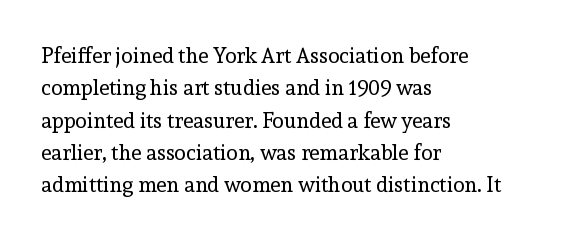
Words float on clear page, feet unadorned. Letters have the restrained weight of plain body copy at most. Horizontal alignment here is leftward, the default for most running prose. Whoever set this chose a conventional vertical rhythm. This sample uses an upright cut, with every glyph sitting square on the baseline.
